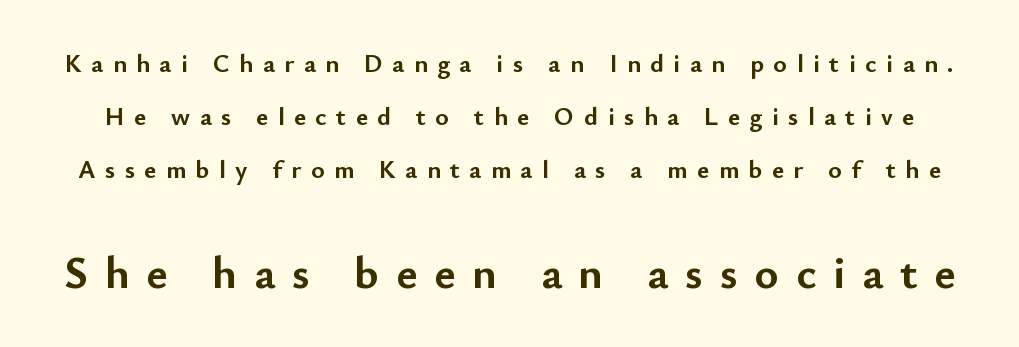
The image shows 46 px semibold sans-serif type, upright; set loose line spacing (2.03x), unusually wide letter spacing (+0.36 em), not underlined; the second (bottom) block is 1.77x larger; low stroke contrast and a small x-height.
